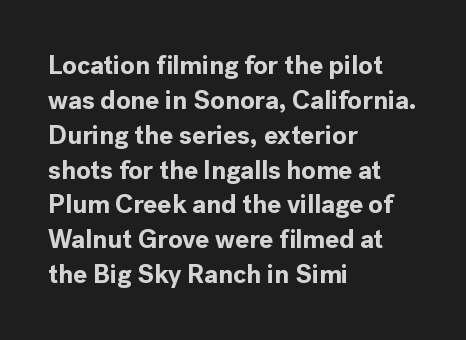
Q: Is the text bold? A: Yes.
Q: Is the text italic (slanted)? A: No, it is upright.
Q: Is the text underlined? A: No.
Q: How is the paragraph aligned? A: Left-aligned.
Q: Is the spacing between letters normal or unusually wide? A: Normal.
Q: Is the spacing between lines tight, normal or loose? A: Normal.
